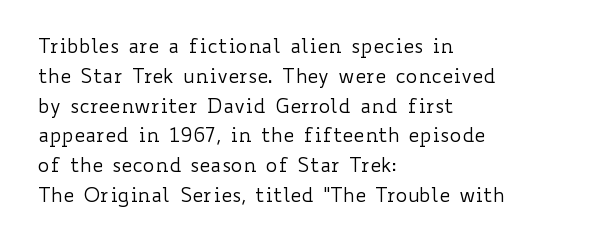
The image shows 20 px text type, upright; set left-aligned, normal line spacing (1.49x), normal letter spacing, not underlined.
